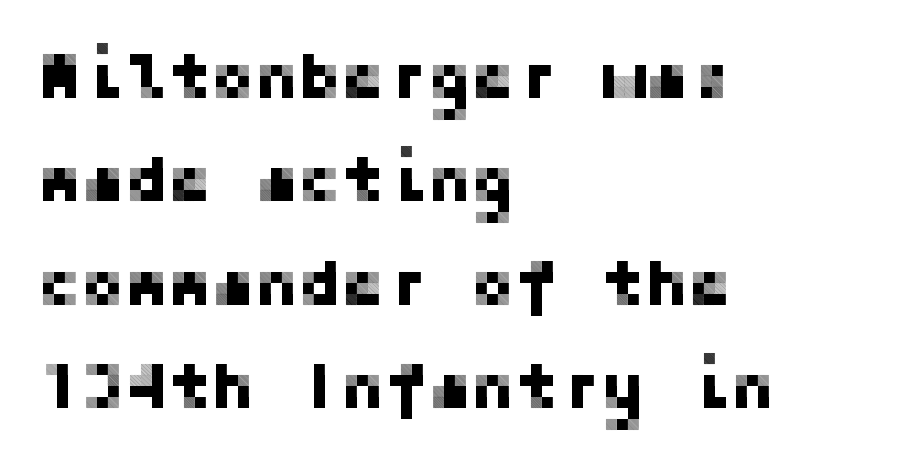
The image shows 65 px sans-serif type, upright; set left-aligned, normal line spacing (1.59x), normal letter spacing, not underlined; low stroke contrast and a medium x-height.
